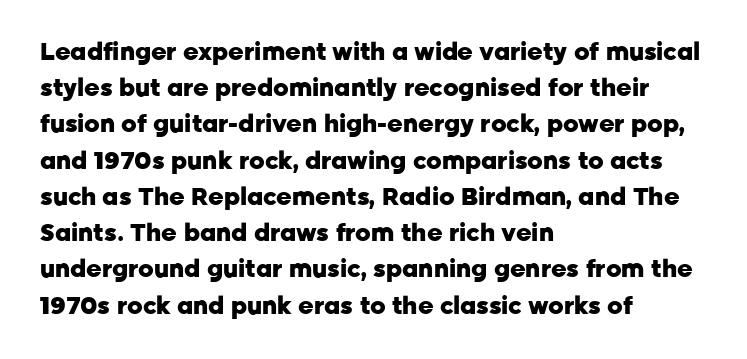
The vertical gap from one line to the next is medium. In terms of posture, this sample is upright. Look at the stroke-to-counter ratio: heavy, a bold. Clear beneath every line of the passage. Casual observation: everything's shoved over to the left. You could call the tracking neutral — neither tight nor loose.
